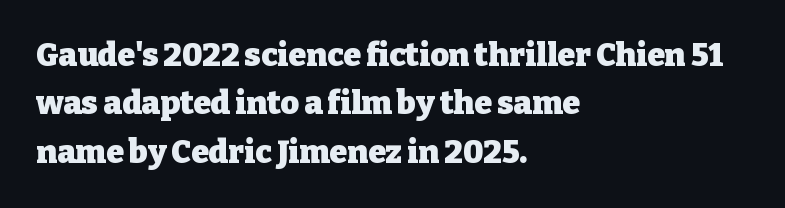
Spacing between characters is what you'd get straight out of the box. The face used here is proportionally spaced, like ordinary book or web type. The ragged edge is on the right, which tells us the setting is flush left. Unlike a clean sans, this face finishes its strokes with serifs.
